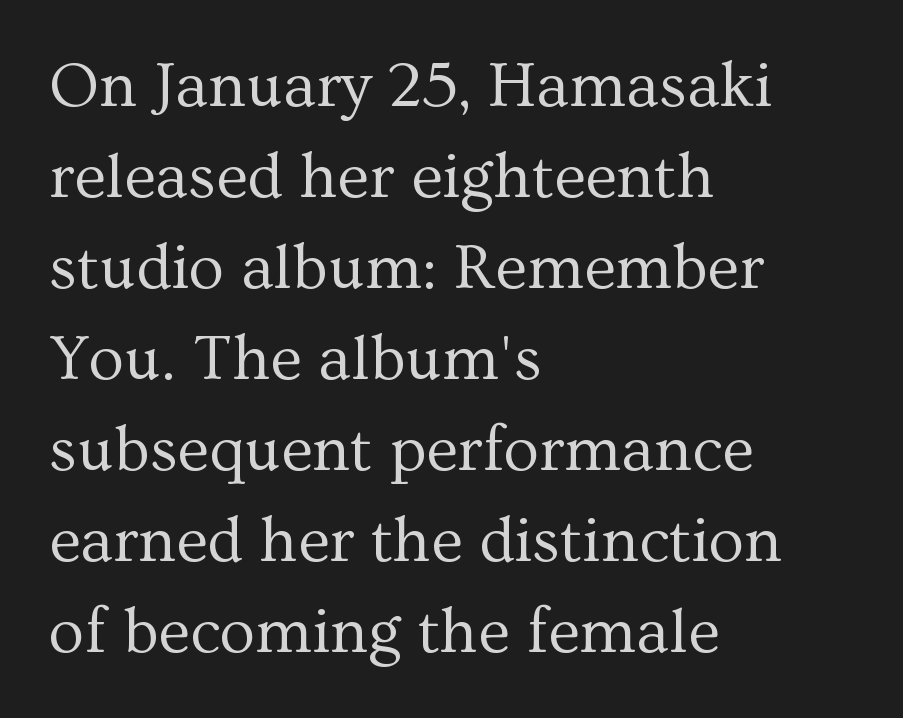
{"serif": "yes", "italic": "no", "bold": "no", "weight": "regular", "width": "normal", "stroke_contrast": "medium", "x_height": "medium", "monospaced": "no", "underline": "no", "align": "left", "line_spacing": "normal", "line_spacing_ratio": 1.4, "letter_spacing": "normal", "letter_spacing_em": 0.0, "glyph_px": 65}
